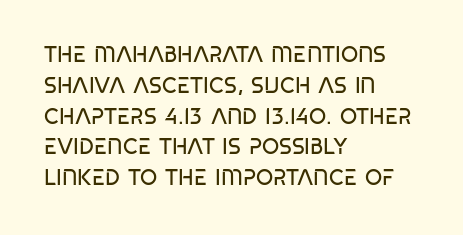
Glance below the letters and you will spot only blank space. Vertical spacing — default. Spacing between characters is what you'd get straight out of the box. Does the copy run flush right? No — it runs flush left. The typeface has the unassuming heft of standard copy or less.
